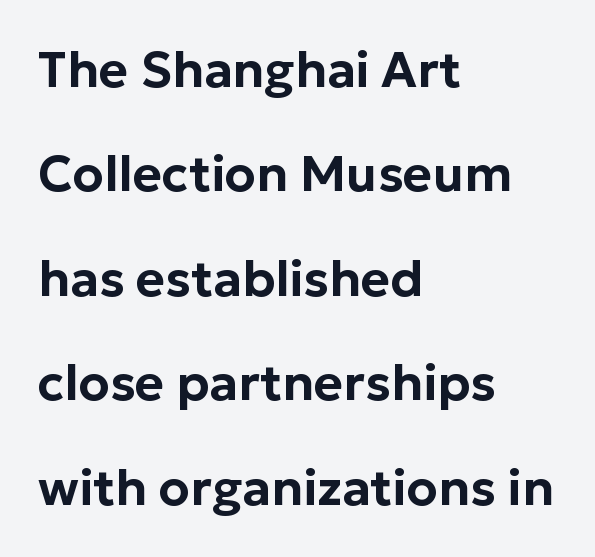
Q: Is the text italic (slanted)? A: No, it is upright.
Q: Is the typeface a serif or a sans-serif typeface? A: Sans-serif.
Q: Is the text underlined? A: No.
Q: How is the paragraph aligned? A: Left-aligned.
Q: Is the spacing between letters normal or unusually wide? A: Normal.
Q: Is the spacing between lines tight, normal or loose? A: Loose.
Q: Width (condensed, normal, or wide)? A: Normal.
Q: Stroke contrast? A: Low.
Q: x-height? A: Medium.
Q: Monospaced? A: No.
